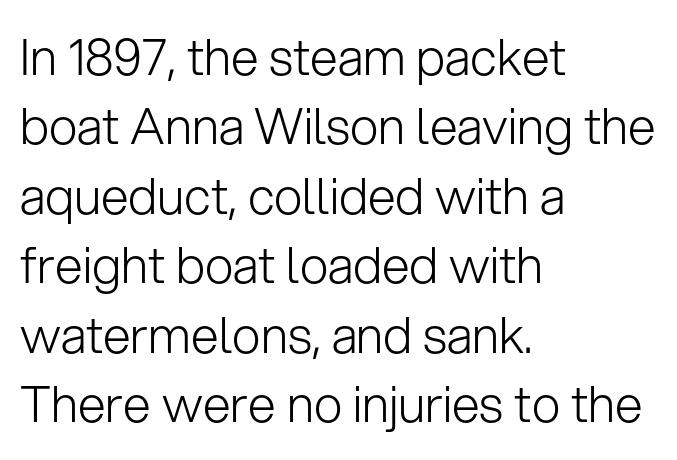
{"serif": "no", "italic": "no", "bold": "no", "weight": "light", "width": "normal", "stroke_contrast": "low", "x_height": "medium", "monospaced": "no", "underline": "no", "align": "left", "line_spacing": "normal", "line_spacing_ratio": 1.39, "letter_spacing": "normal", "letter_spacing_em": 0.0, "glyph_px": 50}
